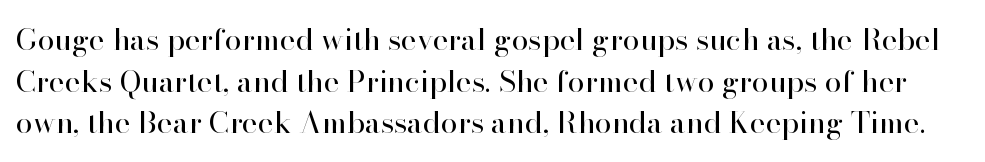
Caption: standard tracking, unaltered. A roman cut, with each character standing at attention. Quick note: underline off. Yep, those are serifs on the letters.
